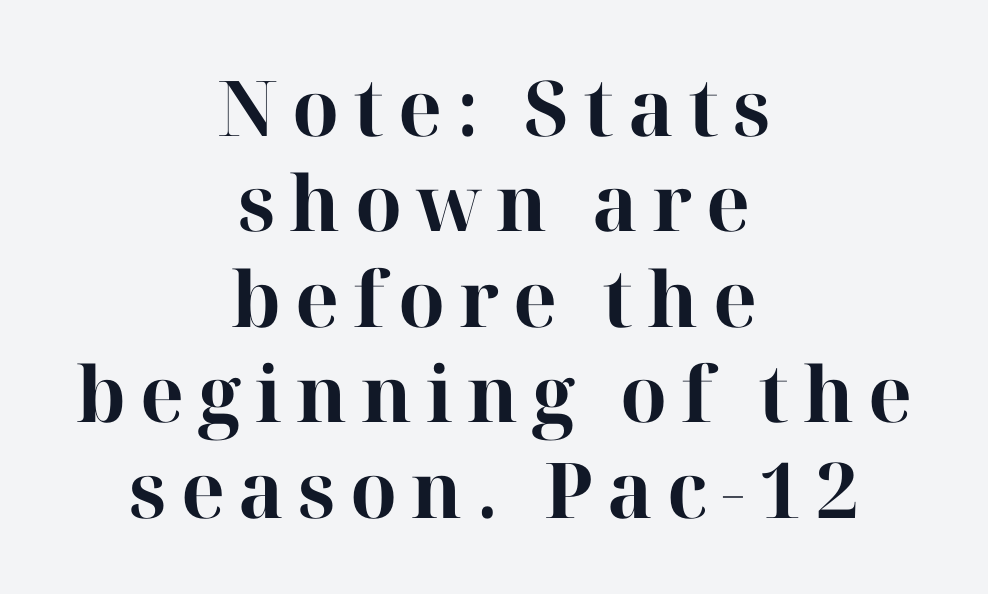
Underlining? Definitely not there. Check where the strokes stop: tiny serifs finish them off. A typesetter would call this proportional, since set widths differ per character. Every character sits straight up, as roman type does. In CSS terms this would be text-align: center. Every letter is thick-stroked: bold, no question.
